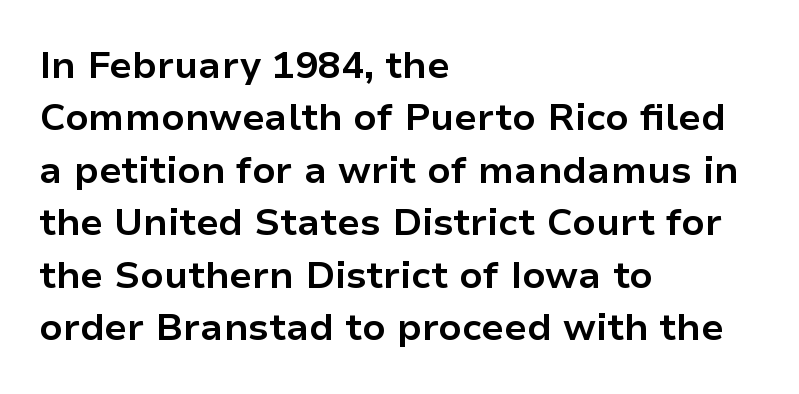
{"serif": "no", "italic": "no", "bold": "yes", "weight": "bold", "width": "normal", "stroke_contrast": "low", "x_height": "medium", "monospaced": "no", "underline": "no", "align": "left", "line_spacing": "normal", "line_spacing_ratio": 1.38, "letter_spacing": "normal", "letter_spacing_em": 0.0, "glyph_px": 38}
